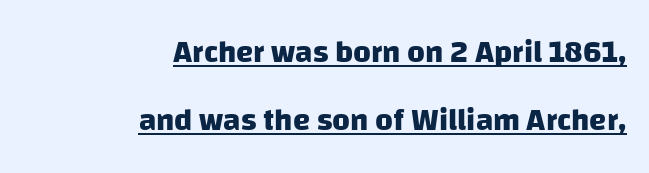
{"serif": "no", "bold": "yes", "weight": "heavy", "width": "normal", "stroke_contrast": "low", "x_height": "large", "monospaced": "no", "underline": "yes", "align": "right", "line_spacing": "loose", "line_spacing_ratio": 2.2, "letter_spacing": "normal", "letter_spacing_em": 0.0, "glyph_px": 31}
